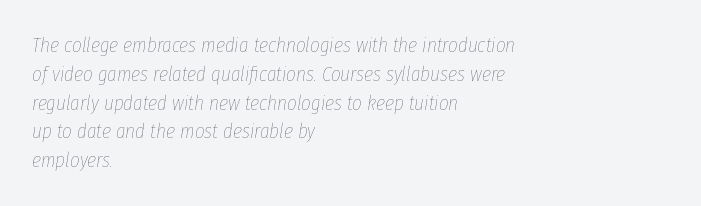
The passage shown stacks its lines at a standard gap. Compared with typical body copy, the letter spacing here is the same. Beneath every word, the page is bare. On a weight scale, this lands at 450 or below. The rag falls on the right side of this text block.
